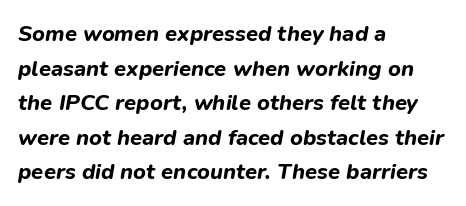
The image shows 22 px bold type, italic (leaning right); set left-aligned, normal line spacing (1.57x), normal letter spacing, not underlined.
